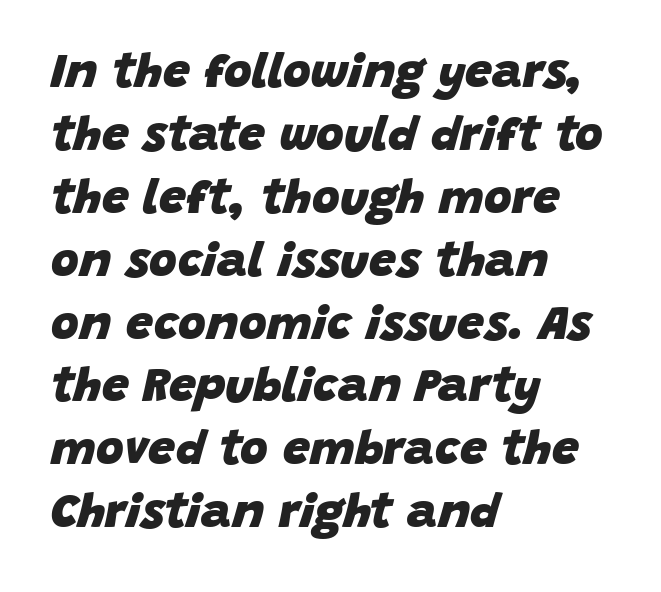
Quick note: interline space is typical. The glyphs are unaccompanied by any horizontal stroke below them. The lines are quadded left. The face used here is proportionally spaced, like ordinary book or web type.
